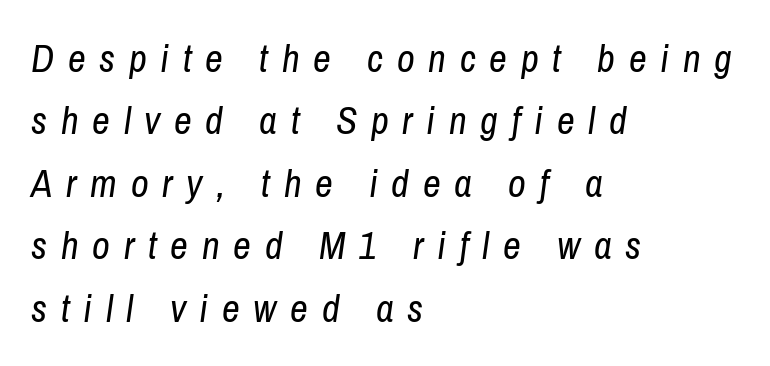
The image shows 39 px regular-weight, condensed type, italic (leaning right); set left-aligned, normal line spacing (1.6x), unusually wide letter spacing (+0.35 em), not underlined; low stroke contrast and a medium x-height.
